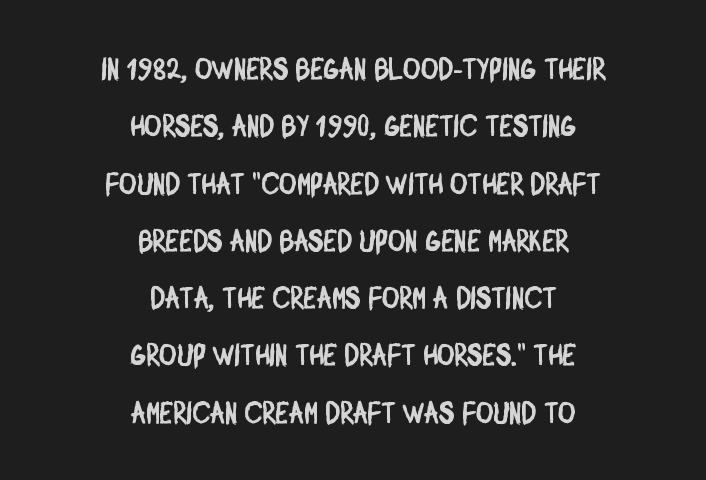
The leading is generous, giving the passage an open texture. These lines are centered, leaving both edges ragged. Tracking value appears to be zero — textbook default spacing. No feet cap the strokes, marking this as sans-serif type. Descenders are the only things crossing below the line.
